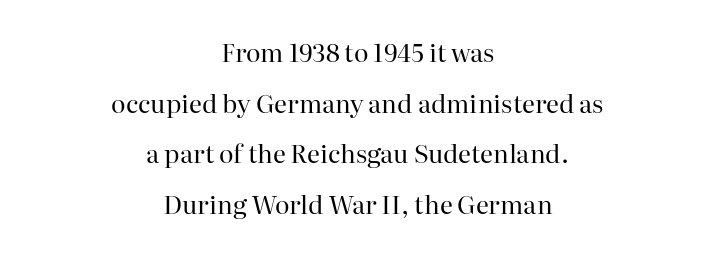
Q: Is the text bold? A: No.
Q: Is the text italic (slanted)? A: No, it is upright.
Q: Is the text underlined? A: No.
Q: How is the paragraph aligned? A: Centered.
Q: Is the spacing between letters normal or unusually wide? A: Normal.
Q: Is the spacing between lines tight, normal or loose? A: Loose.
